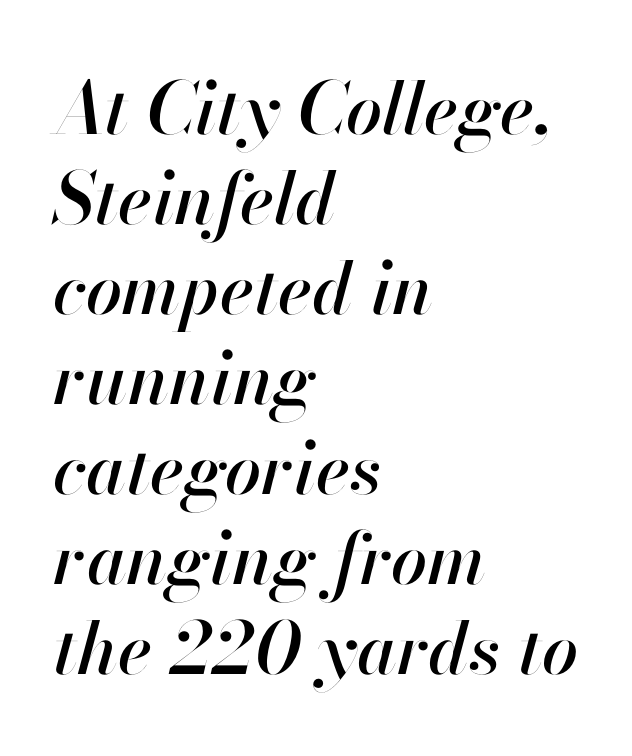
Q: Is the text italic (slanted)? A: Yes, it leans right by about 13 degrees.
Q: Is the text underlined? A: No.
Q: How is the paragraph aligned? A: Left-aligned.
Q: Is the spacing between letters normal or unusually wide? A: Normal.
Q: Is the spacing between lines tight, normal or loose? A: Normal.
Q: Width (condensed, normal, or wide)? A: Normal.
Q: Stroke contrast? A: High.
Q: x-height? A: Small.
Q: Monospaced? A: No.
